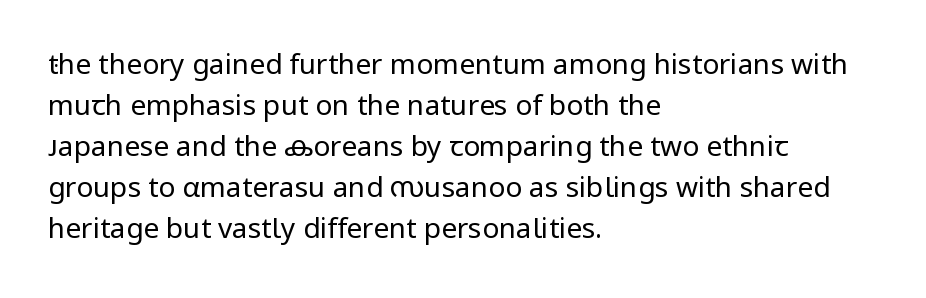
{"serif": "no", "italic": "no", "bold": "no", "weight": "regular", "width": "normal", "stroke_contrast": "low", "x_height": "medium", "monospaced": "no", "underline": "no", "align": "left", "line_spacing": "normal", "line_spacing_ratio": 1.46, "letter_spacing": "normal", "letter_spacing_em": 0.0, "glyph_px": 28}
